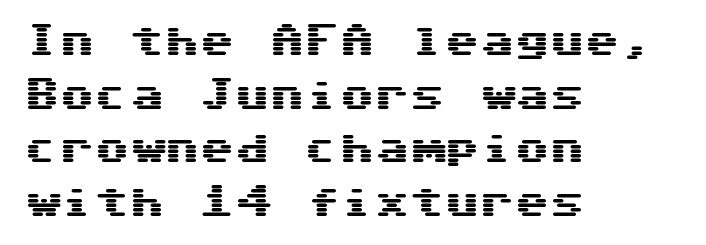
Compared with typical body copy, the letter spacing here is the same. Unlike a traditional serif, this face leaves its strokes unadorned. This is the regular roman posture of the typeface. Leading matches the norm, producing a regular column.
